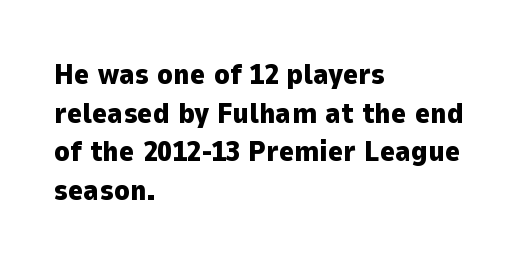
Q: Is the text bold? A: Yes.
Q: Is the text italic (slanted)? A: No, it is upright.
Q: Is the typeface a serif or a sans-serif typeface? A: Sans-serif.
Q: Is the text underlined? A: No.
Q: How is the paragraph aligned? A: Left-aligned.
Q: Is the spacing between letters normal or unusually wide? A: Normal.
Q: Is the spacing between lines tight, normal or loose? A: Normal.
Q: Width (condensed, normal, or wide)? A: Normal.
Q: Stroke contrast? A: Low.
Q: x-height? A: Medium.
Q: Monospaced? A: No.
